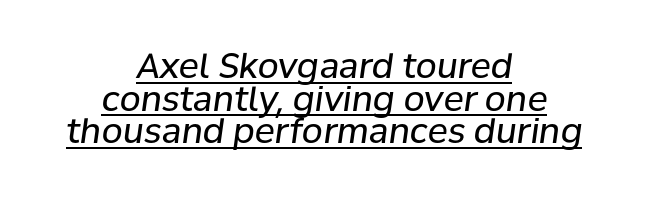
Looks like regular typesetting: each glyph gets only the width it needs. Summary of vertical rhythm: compact, with narrow interline spacing. The face looks like a standard text weight, possibly lighter. It's the slanting kind of type. Glance below the letters and you will spot a drawn line.
